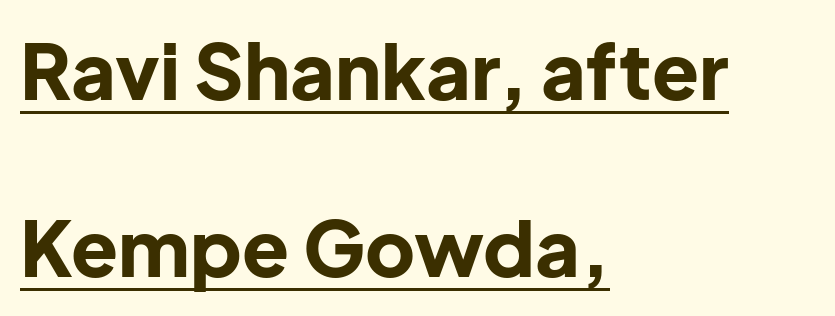
Each glyph is drawn with heavy, bold strokes. What's the leading like? Stretched, with rows far apart. You could not count columns in this text — the font is proportionally spaced. Notice how the passage keeps a crisp vertical edge on the left only.
